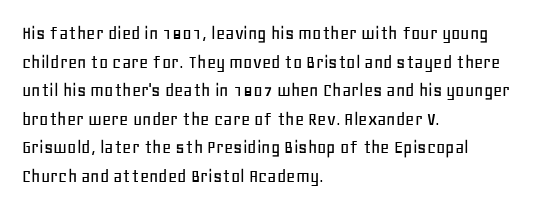
Every character sits straight up, as roman type does. The glyphs are unaccompanied by any horizontal stroke below them. Normally led — the rows are evenly, conventionally spaced. If you drew a ruler down the left edge, every line would touch it. The type is set solid horizontally, with unmodified tracking.
